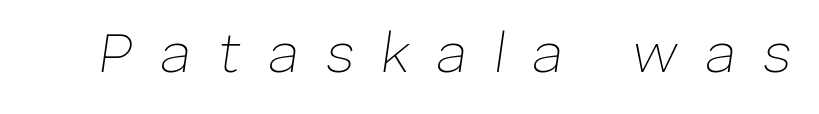
{"italic": "yes", "lean": "right", "slant_degrees": 8, "bold": "no", "weight": "thin", "width": "normal", "stroke_contrast": "low", "x_height": "medium", "monospaced": "no", "underline": "no", "letter_spacing": "wide", "letter_spacing_em": 0.47, "glyph_px": 57}
